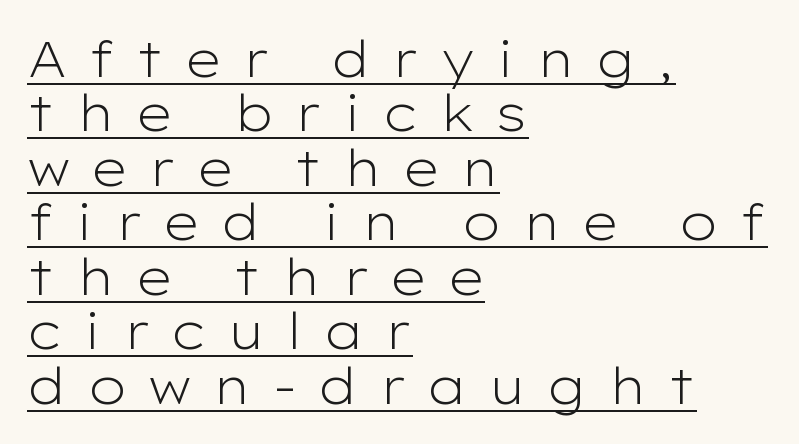
Q: Is the text bold? A: No.
Q: Is the text italic (slanted)? A: No, it is upright.
Q: Is the typeface a serif or a sans-serif typeface? A: Sans-serif.
Q: Is the text underlined? A: Yes.
Q: How is the paragraph aligned? A: Left-aligned.
Q: Is the spacing between letters normal or unusually wide? A: Unusually wide.
Q: Is the spacing between lines tight, normal or loose? A: Tight.
Q: Width (condensed, normal, or wide)? A: Wide.
Q: Stroke contrast? A: Low.
Q: x-height? A: Medium.
Q: Monospaced? A: No.
